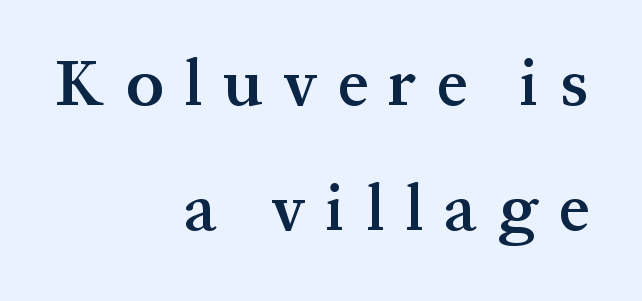
Q: Is the text bold? A: Semi-bold.
Q: Is the text italic (slanted)? A: No, it is upright.
Q: Is the typeface a serif or a sans-serif typeface? A: Serif.
Q: Is the text underlined? A: No.
Q: How is the paragraph aligned? A: Right-aligned.
Q: Is the spacing between letters normal or unusually wide? A: Unusually wide.
Q: Width (condensed, normal, or wide)? A: Normal.
Q: Stroke contrast? A: Medium.
Q: x-height? A: Medium.
Q: Monospaced? A: No.
